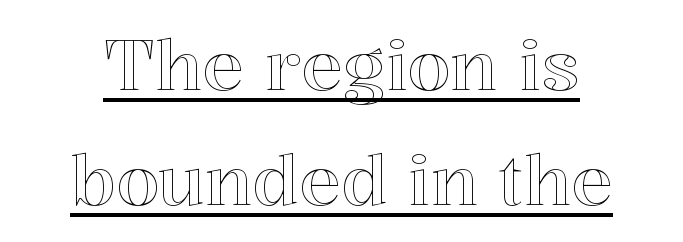
{"italic": "no", "width": "normal", "x_height": "medium", "monospaced": "no", "underline": "yes", "align": "center", "line_spacing": "normal", "line_spacing_ratio": 1.64, "letter_spacing": "normal", "letter_spacing_em": 0.0, "glyph_px": 70}
